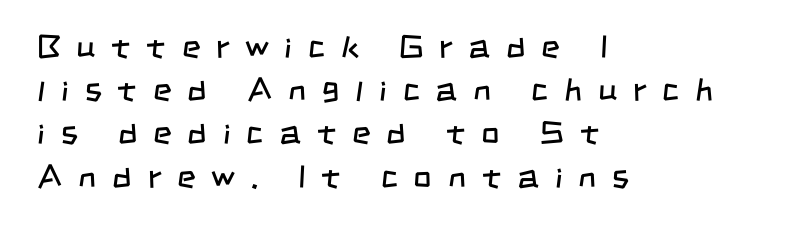
Beneath every word, the page is bare. Does extra space separate the letters? Yes, quite a lot of it. A typesetter would label this face a sans. The rendering uses natural spacing where letterforms have individual widths.
